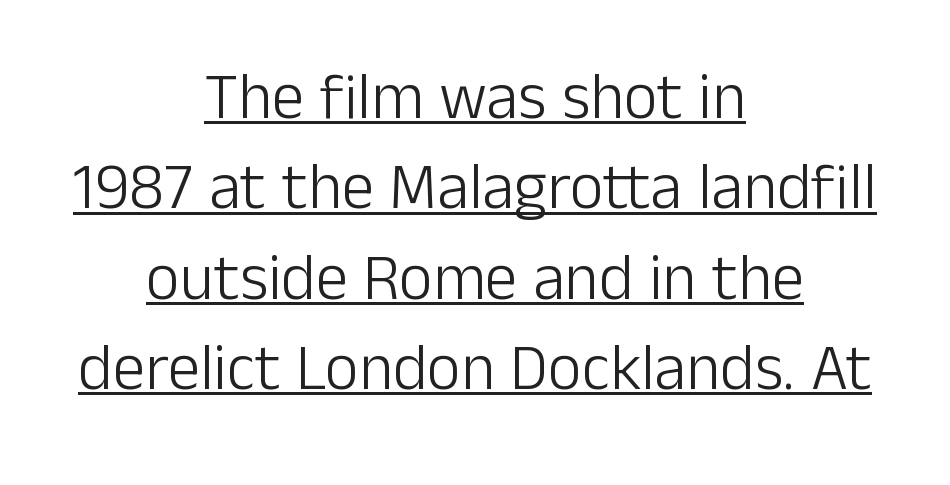
The image shows 65 px light sans-serif type, upright; set centered, normal line spacing (1.39x), normal letter spacing, underlined; low stroke contrast and a medium x-height.
